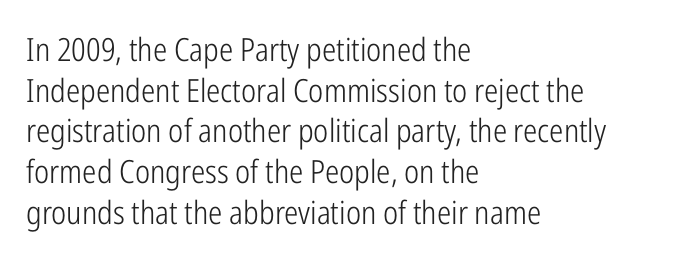
Q: Is the text bold? A: No.
Q: Is the text italic (slanted)? A: No, it is upright.
Q: Is the typeface a serif or a sans-serif typeface? A: Sans-serif.
Q: Is the text underlined? A: No.
Q: How is the paragraph aligned? A: Left-aligned.
Q: Is the spacing between letters normal or unusually wide? A: Normal.
Q: Is the spacing between lines tight, normal or loose? A: Normal.
Q: Width (condensed, normal, or wide)? A: Condensed.
Q: Stroke contrast? A: Low.
Q: x-height? A: Medium.
Q: Monospaced? A: No.
